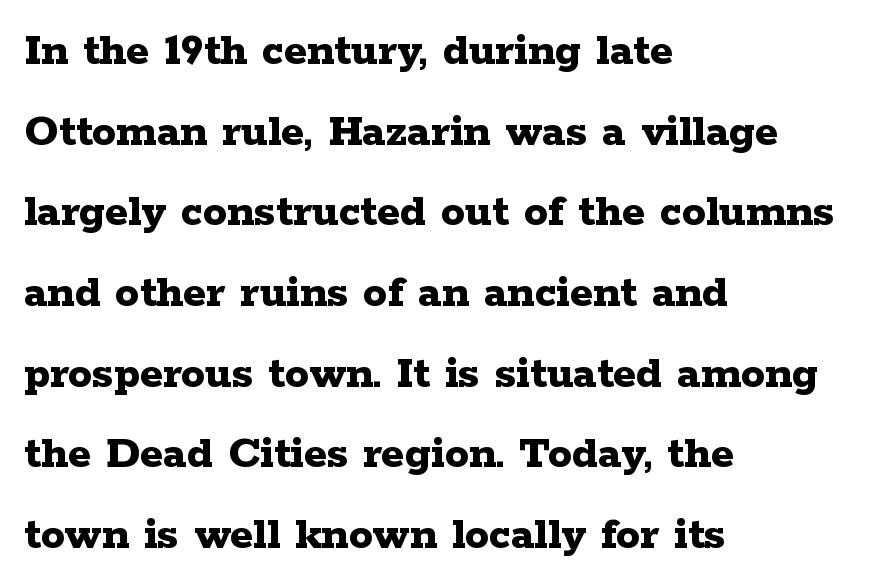
The image shows 48 px bold, wide serif type, upright; set left-aligned, normal line spacing (1.68x), normal letter spacing, not underlined; low stroke contrast and a medium x-height.
